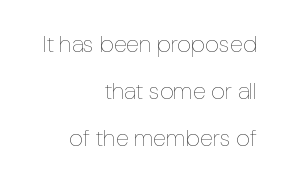
The image shows 24 px text type, upright; set right-aligned, loose line spacing (1.95x), normal letter spacing, not underlined.
